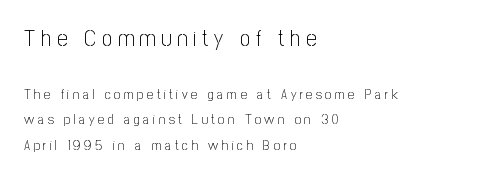
{"italic": "no", "bold": "no", "underline": "no", "align": "left", "line_spacing_ratio": 1.84, "letter_spacing": "wide", "letter_spacing_em": 0.25, "larger_block": "first", "size_ratio": 1.64, "glyph_px": 23}
